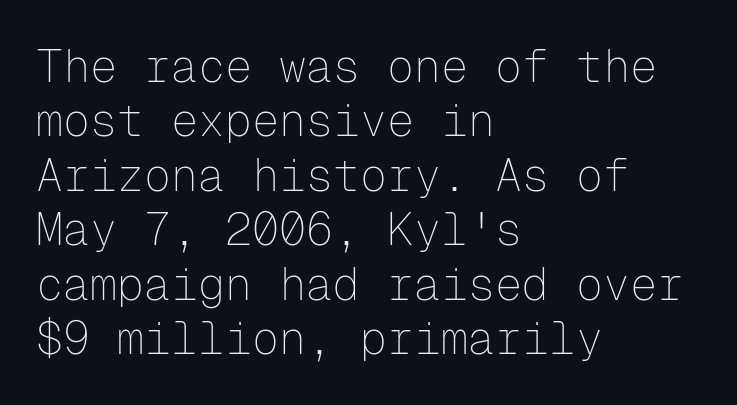
The image shows 45 px thin sans-serif type, upright, monospaced; set left-aligned, line spacing 1.21x, normal letter spacing, not underlined; low stroke contrast and a medium x-height.
